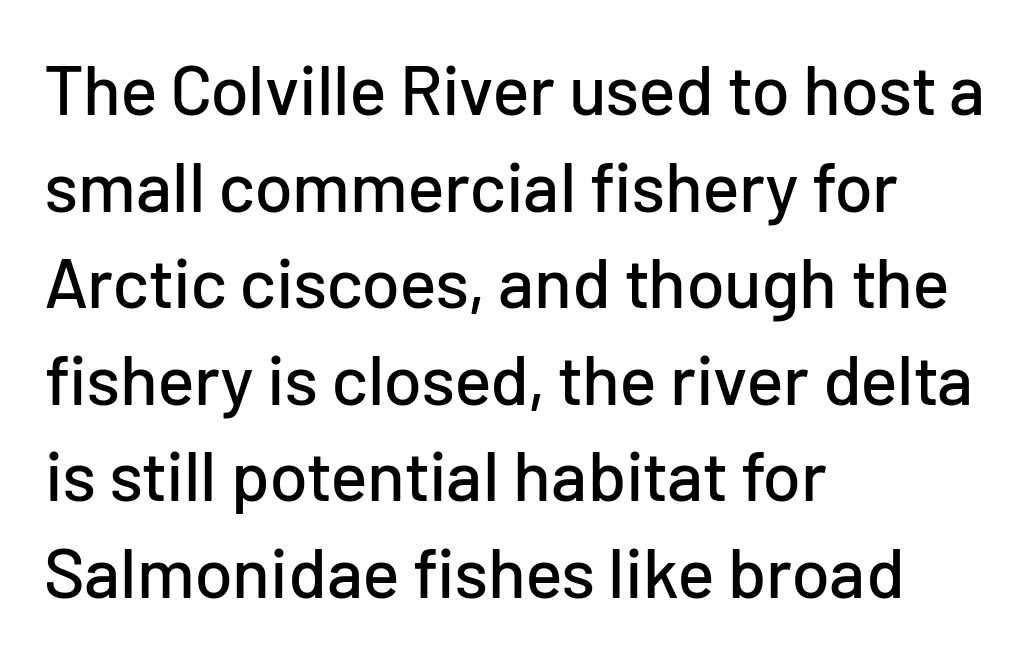
Q: Is the text italic (slanted)? A: No, it is upright.
Q: Is the typeface a serif or a sans-serif typeface? A: Sans-serif.
Q: Is the text underlined? A: No.
Q: How is the paragraph aligned? A: Left-aligned.
Q: Is the spacing between letters normal or unusually wide? A: Normal.
Q: Is the spacing between lines tight, normal or loose? A: Normal.
Q: Width (condensed, normal, or wide)? A: Normal.
Q: Stroke contrast? A: Low.
Q: x-height? A: Medium.
Q: Monospaced? A: No.
